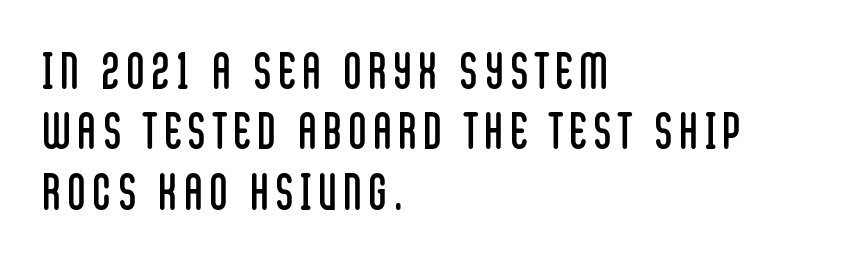
The image shows 49 px regular-weight, condensed sans-serif type, upright; set left-aligned, line spacing 1.23x, not underlined; low stroke contrast and a large x-height.
